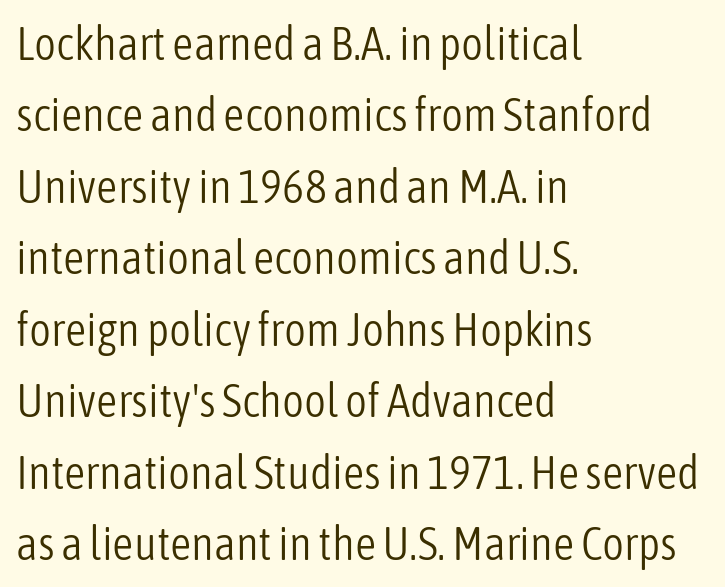
{"serif": "no", "italic": "no", "bold": "no", "weight": "light", "width": "condensed", "stroke_contrast": "low", "x_height": "medium", "monospaced": "no", "underline": "no", "align": "left", "line_spacing": "normal", "line_spacing_ratio": 1.52, "letter_spacing": "normal", "letter_spacing_em": 0.0, "glyph_px": 47}
